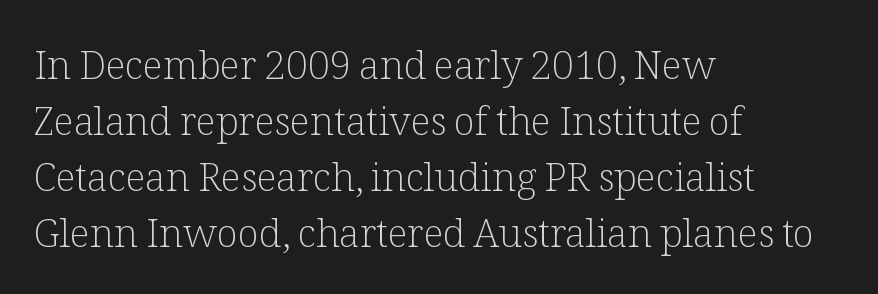
{"serif": "yes", "italic": "no", "bold": "no", "weight": "light", "width": "normal", "stroke_contrast": "low", "x_height": "medium", "monospaced": "no", "underline": "no", "align": "left", "line_spacing": "normal", "line_spacing_ratio": 1.44, "letter_spacing": "normal", "letter_spacing_em": 0.0, "glyph_px": 39}
